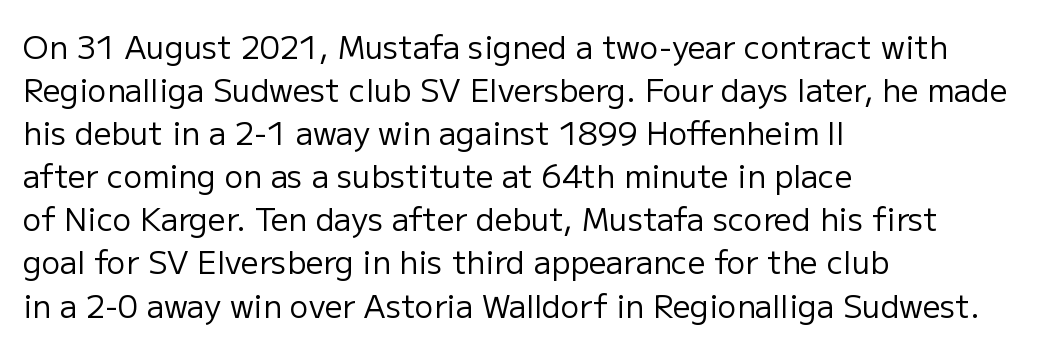
Q: Is the text bold? A: No.
Q: Is the text italic (slanted)? A: No, it is upright.
Q: Is the typeface a serif or a sans-serif typeface? A: Sans-serif.
Q: Is the text underlined? A: No.
Q: How is the paragraph aligned? A: Left-aligned.
Q: Is the spacing between letters normal or unusually wide? A: Normal.
Q: Is the spacing between lines tight, normal or loose? A: Normal.
Q: Width (condensed, normal, or wide)? A: Normal.
Q: Stroke contrast? A: Low.
Q: x-height? A: Medium.
Q: Monospaced? A: No.
